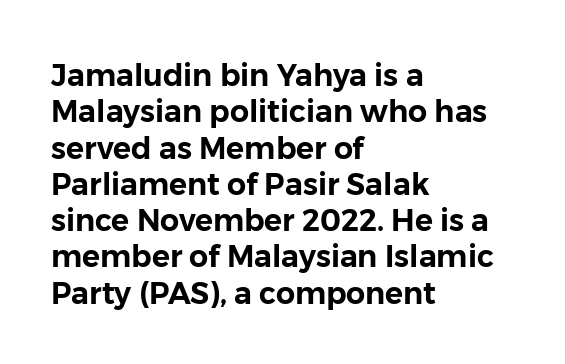
Nobody drew a line under any word here. These lines are composed in type without serifs. The compositor pushed each line to the left boundary. Students, note that the glyphs here touch the page at normal intervals.
